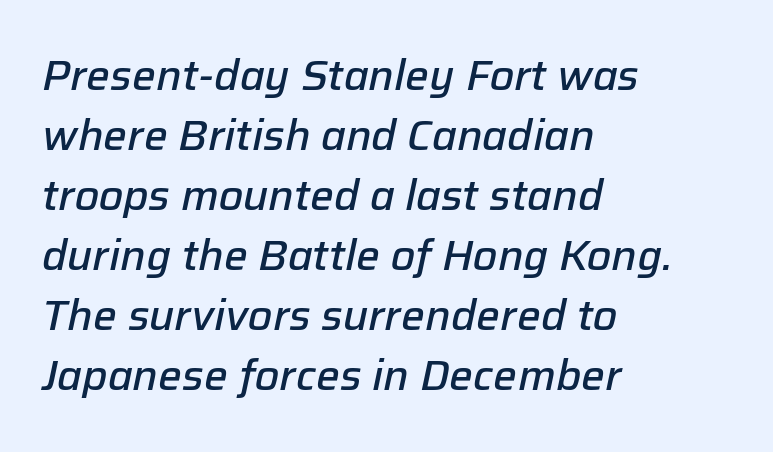
The image shows 42 px semibold type, italic (leaning right); set left-aligned, normal line spacing (1.43x), normal letter spacing, not underlined; low stroke contrast and a medium x-height.
